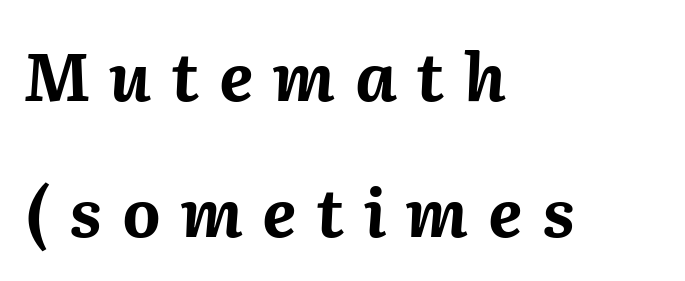
The image shows 66 px bold type, italic (leaning right); set left-aligned, loose line spacing (2.06x), unusually wide letter spacing (+0.3 em), not underlined; medium stroke contrast and a medium x-height.
